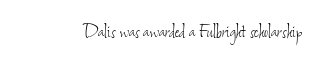
Students, note that the glyphs here touch the page at normal intervals. Any mark beneath the type? The region is blank. Is this a heavy cut? Hardly; it is regular or lighter.
